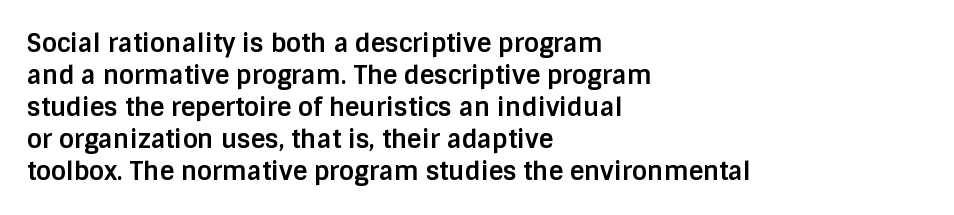
{"italic": "no", "bold": "yes", "underline": "no", "align": "left", "line_spacing": "normal", "line_spacing_ratio": 1.28, "letter_spacing": "normal", "letter_spacing_em": 0.0, "glyph_px": 25}
